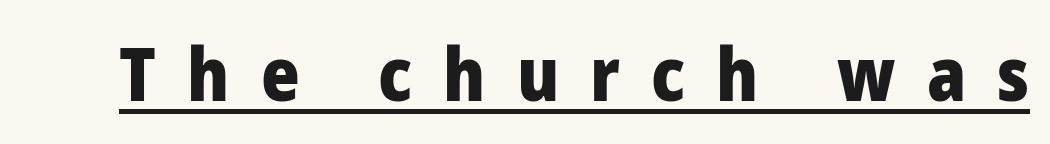
Q: Is the text bold? A: Yes.
Q: Is the text italic (slanted)? A: No, it is upright.
Q: Is the typeface a serif or a sans-serif typeface? A: Sans-serif.
Q: Is the text underlined? A: Yes.
Q: Is the spacing between letters normal or unusually wide? A: Unusually wide.
Q: Width (condensed, normal, or wide)? A: Normal.
Q: Stroke contrast? A: Low.
Q: x-height? A: Medium.
Q: Monospaced? A: No.
